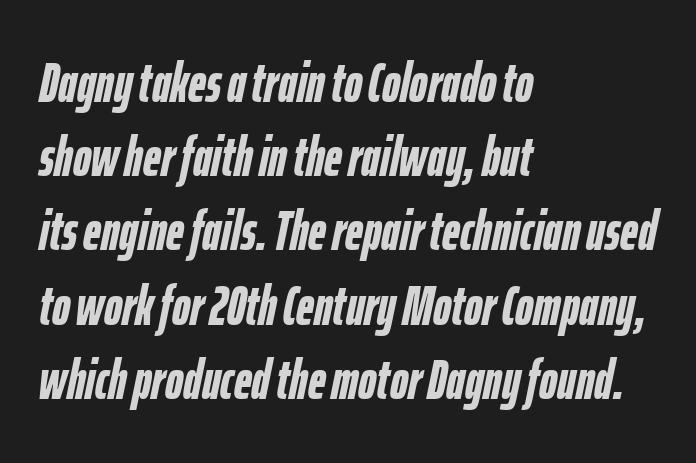
Q: Is the text bold? A: Yes.
Q: Is the text italic (slanted)? A: Yes, it leans right by about 12 degrees.
Q: Is the text underlined? A: No.
Q: How is the paragraph aligned? A: Left-aligned.
Q: Is the spacing between letters normal or unusually wide? A: Normal.
Q: Is the spacing between lines tight, normal or loose? A: Normal.
Q: Width (condensed, normal, or wide)? A: Condensed.
Q: Stroke contrast? A: Low.
Q: x-height? A: Medium.
Q: Monospaced? A: No.
